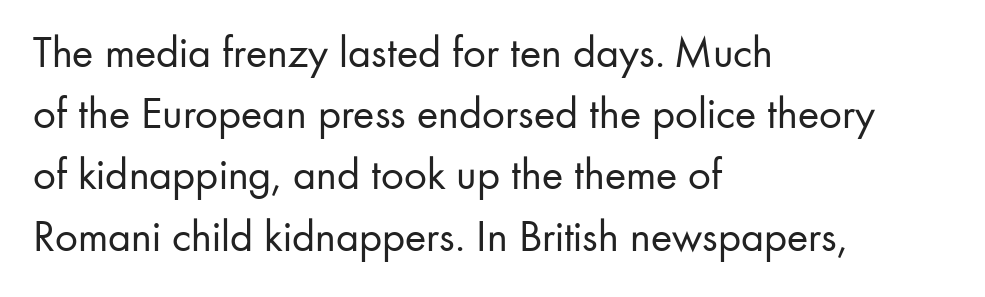
No word sits above an underline. These lines are rendered in a variable-pitch font. Tall strokes in this sample are plumb rather than angled. Regarding leading, the lines here are spaced in the standard way.
